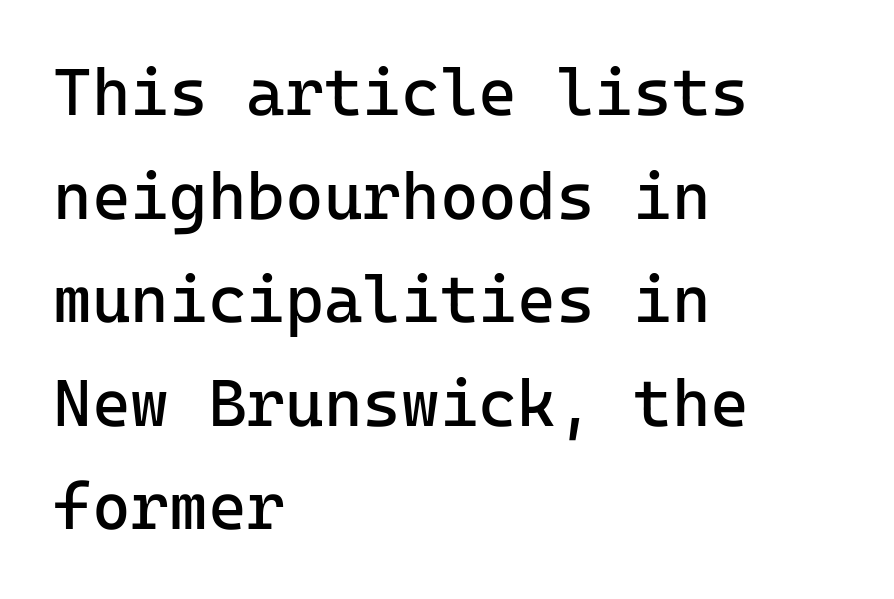
{"serif": "no", "italic": "no", "bold": "no", "weight": "regular", "width": "normal", "stroke_contrast": "low", "x_height": "medium", "monospaced": "yes", "underline": "no", "align": "left", "line_spacing": "normal", "line_spacing_ratio": 1.57, "letter_spacing": "normal", "letter_spacing_em": 0.0, "glyph_px": 66}
